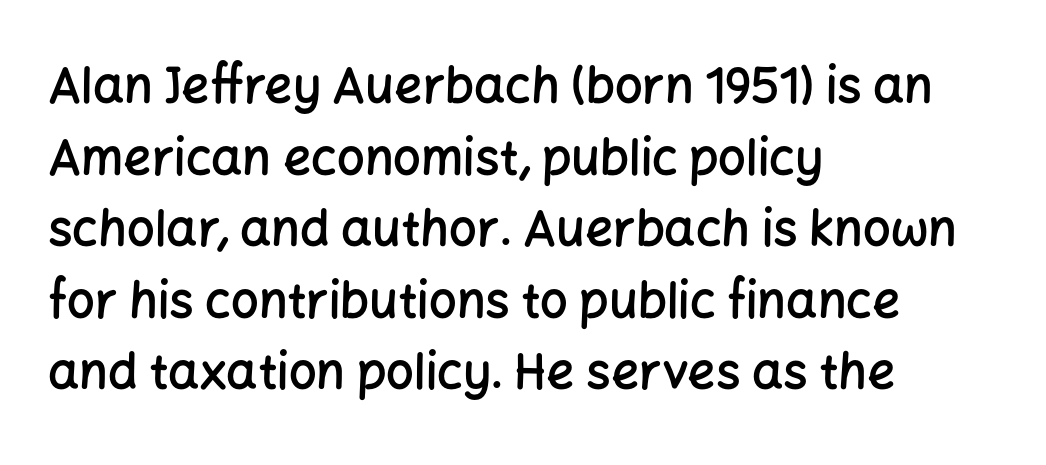
The glyphs have the mass of a demibold cut, below bold. A sans-serif font was chosen for this passage. These lines are rendered in a variable-pitch font. The space between consecutive lines is moderate.
